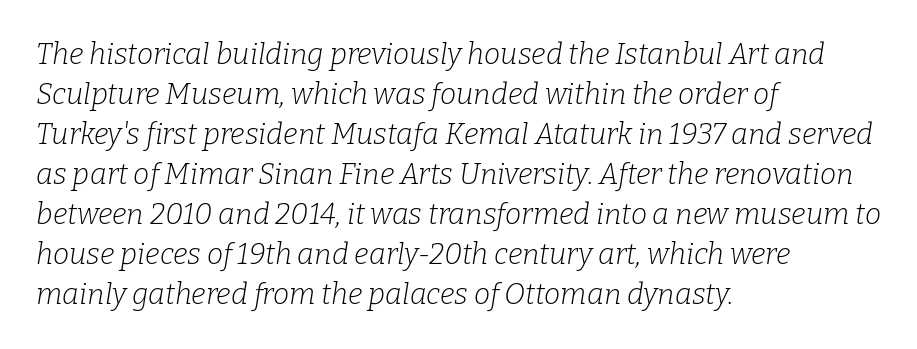
Q: Is the text bold? A: No.
Q: Is the text italic (slanted)? A: Yes, it leans right by about 9 degrees.
Q: Is the typeface a serif or a sans-serif typeface? A: Serif.
Q: Is the text underlined? A: No.
Q: How is the paragraph aligned? A: Left-aligned.
Q: Is the spacing between letters normal or unusually wide? A: Normal.
Q: Is the spacing between lines tight, normal or loose? A: Normal.
Q: Width (condensed, normal, or wide)? A: Normal.
Q: Stroke contrast? A: Low.
Q: x-height? A: Medium.
Q: Monospaced? A: No.
